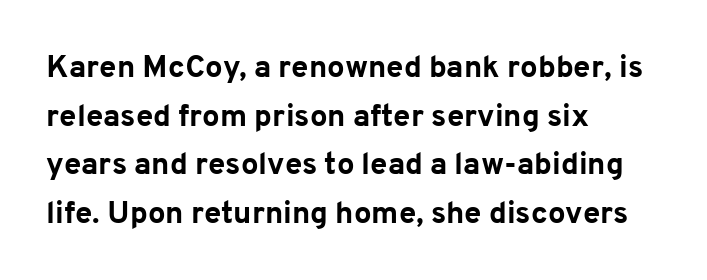
{"serif": "no", "italic": "no", "bold": "yes", "weight": "bold", "width": "normal", "stroke_contrast": "low", "x_height": "medium", "monospaced": "no", "underline": "no", "align": "left", "line_spacing": "normal", "line_spacing_ratio": 1.57, "letter_spacing": "normal", "letter_spacing_em": 0.0, "glyph_px": 31}
